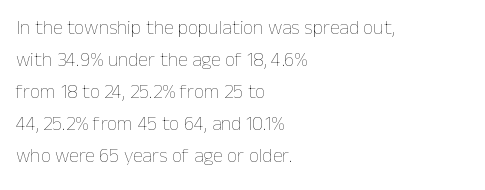
Q: Is the text bold? A: No.
Q: Is the text italic (slanted)? A: No, it is upright.
Q: Is the text underlined? A: No.
Q: How is the paragraph aligned? A: Left-aligned.
Q: Is the spacing between letters normal or unusually wide? A: Normal.
Q: Is the spacing between lines tight, normal or loose? A: Normal.
